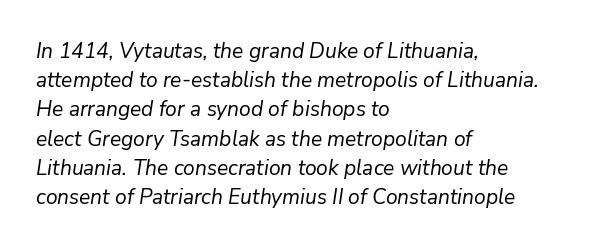
Lines of text with bare space underneath. Ink coverage per letter is moderate at most. The setting favours the left margin, as ordinary paragraphs usually do. The tracking reads as untouched default to a designer's eye. Style check: oblique.
